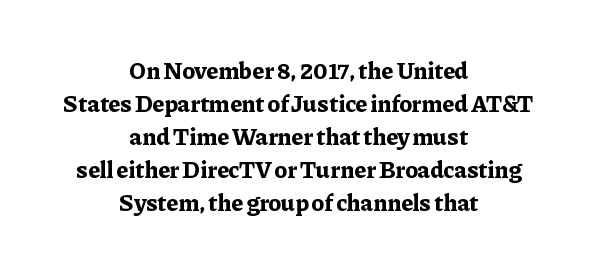
{"italic": "no", "bold": "yes", "underline": "no", "align": "center", "line_spacing": "normal", "line_spacing_ratio": 1.38, "letter_spacing": "normal", "letter_spacing_em": 0.0, "glyph_px": 24}
